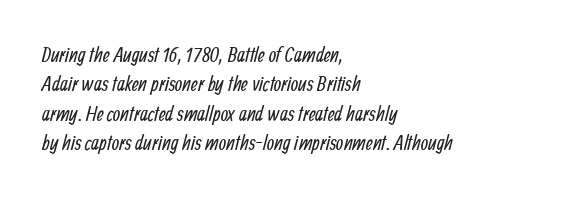
The image shows 21 px text type; set left-aligned, normal line spacing (1.4x), normal letter spacing, not underlined.
